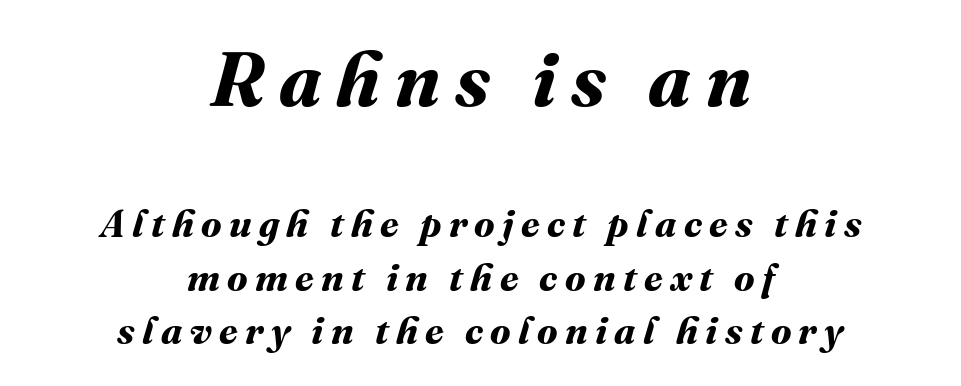
The image shows 76 px bold type; set centered, normal line spacing (1.41x), not underlined; the first (top) block is 2.0x larger; medium stroke contrast and a medium x-height.
